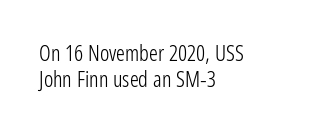
Nope, not italic — everything's standing straight. The typesetter chose a ragged-right arrangement here. On a weight scale, this lands at 450 or below. Has an underline been added? It has not. The gaps between neighbouring characters are ordinary and unremarkable.
